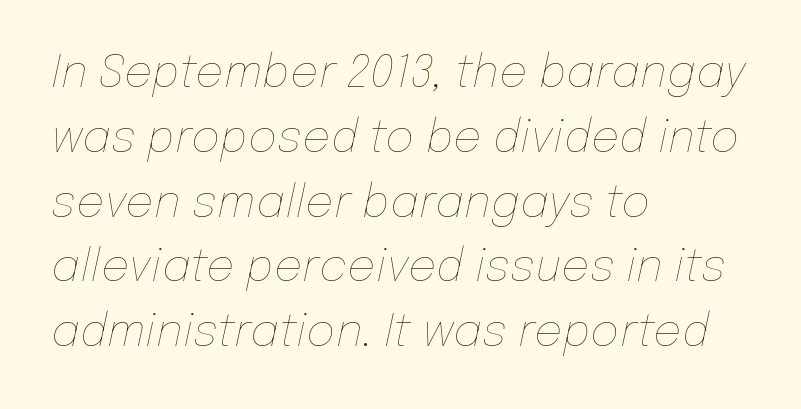
Q: Is the text bold? A: No.
Q: Is the text italic (slanted)? A: Yes, it leans right by about 12 degrees.
Q: Is the text underlined? A: No.
Q: How is the paragraph aligned? A: Left-aligned.
Q: Is the spacing between letters normal or unusually wide? A: Normal.
Q: Is the spacing between lines tight, normal or loose? A: Normal.
Q: Width (condensed, normal, or wide)? A: Normal.
Q: Stroke contrast? A: Low.
Q: x-height? A: Medium.
Q: Monospaced? A: No.
